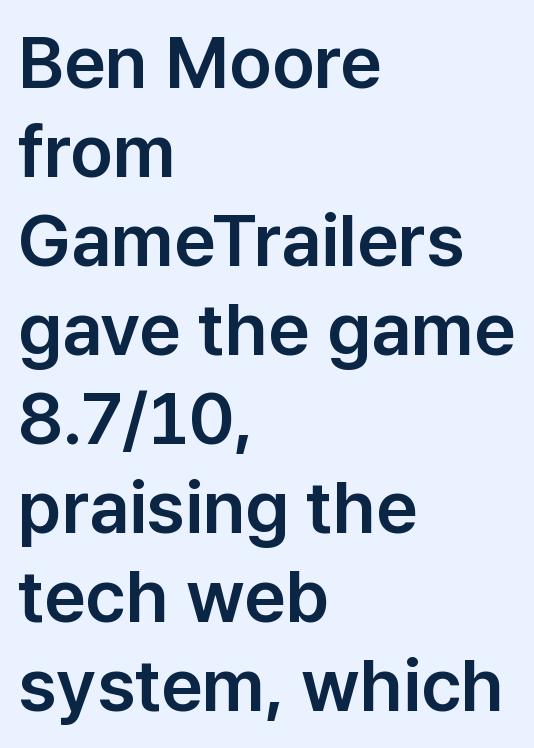
The image shows 73 px sans-serif type, upright; set left-aligned, line spacing 1.22x, normal letter spacing, not underlined; low stroke contrast and a medium x-height.
